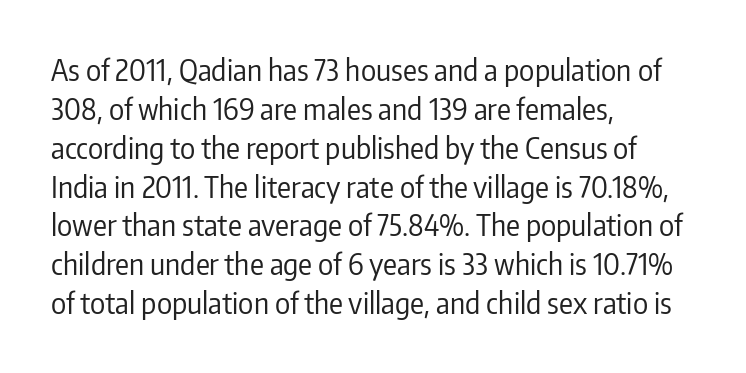
{"serif": "no", "italic": "no", "bold": "no", "weight": "regular", "width": "condensed", "stroke_contrast": "low", "x_height": "medium", "monospaced": "no", "underline": "no", "align": "left", "line_spacing": "normal", "line_spacing_ratio": 1.34, "letter_spacing": "normal", "letter_spacing_em": 0.0, "glyph_px": 29}
